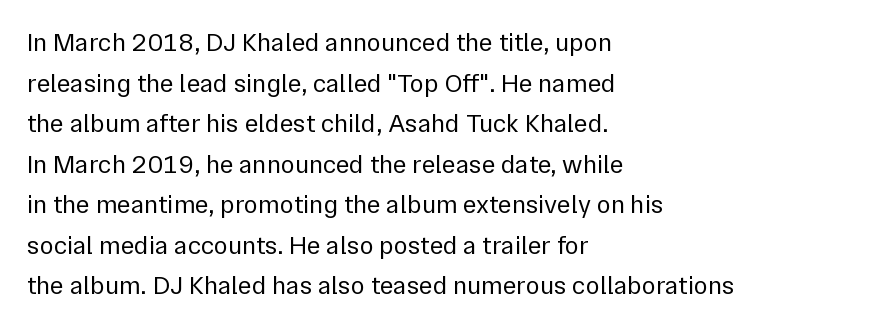
Q: Is the text bold? A: No.
Q: Is the text italic (slanted)? A: No, it is upright.
Q: Is the text underlined? A: No.
Q: How is the paragraph aligned? A: Left-aligned.
Q: Is the spacing between letters normal or unusually wide? A: Normal.
Q: Is the spacing between lines tight, normal or loose? A: Normal.
